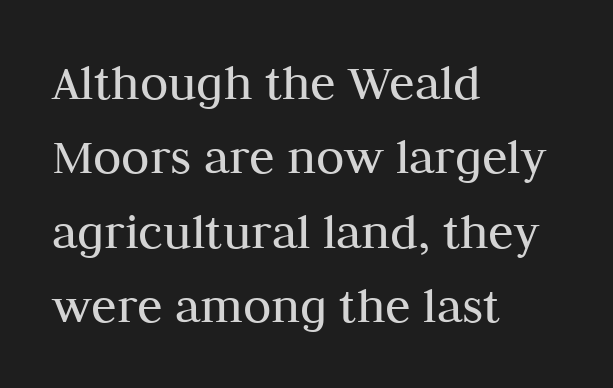
Reading down the block, your eye returns to a fixed left position each line. Baseline-to-baseline distance is the conventional proportion of letter height. Tracking here is standard; glyphs follow each other at the usual distance. Does the lettering tilt? It doesn't — this is upright. The face used here is proportionally spaced, like ordinary book or web type. Words float on clear page, feet unadorned.
